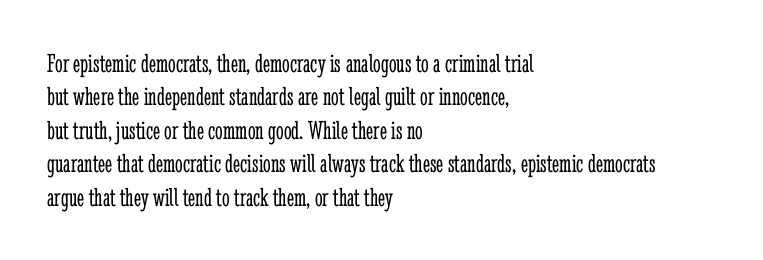
No letter is thick-stroked: the sample isn't bold. This rendering leaves character spacing at its baseline value. A bare baseline throughout the passage. Line beginnings align vertically; line endings do not. This sample uses an upright cut, with every glyph sitting square on the baseline.
